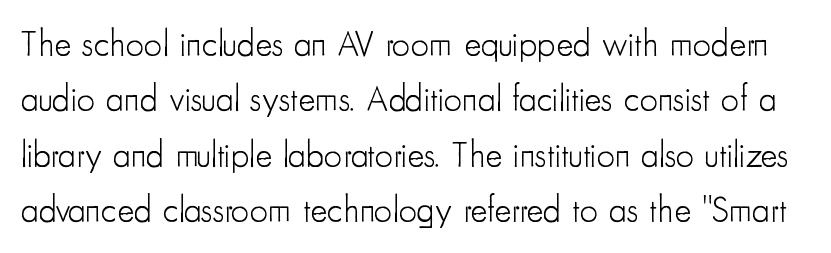
{"serif": "no", "italic": "no", "bold": "no", "weight": "light", "width": "condensed", "stroke_contrast": "low", "x_height": "small", "monospaced": "no", "underline": "no", "line_spacing": "normal", "line_spacing_ratio": 1.54, "letter_spacing": "normal", "letter_spacing_em": 0.0, "glyph_px": 36}
